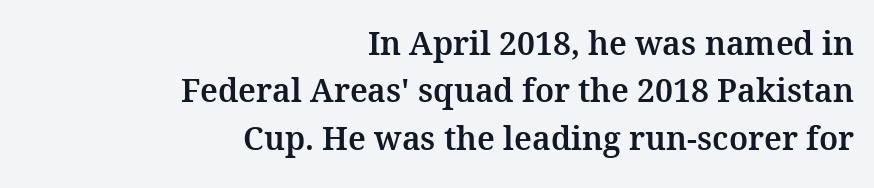
The image shows 32 px serif type, upright; set right-aligned, normal line spacing (1.48x), normal letter spacing, not underlined; medium stroke contrast and a medium x-height.
